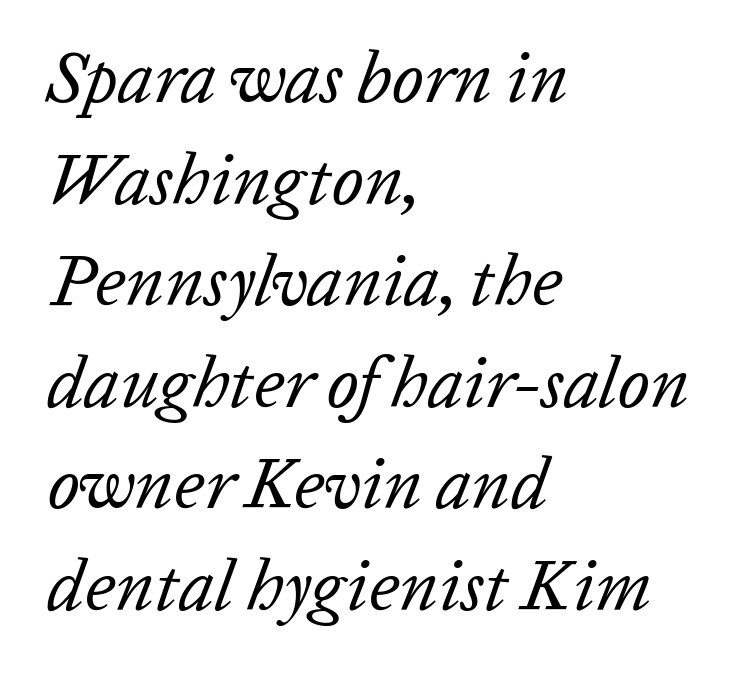
{"italic": "yes", "lean": "right", "slant_degrees": 20, "bold": "no", "weight": "regular", "width": "normal", "stroke_contrast": "low", "x_height": "medium", "monospaced": "no", "underline": "no", "align": "left", "line_spacing": "normal", "line_spacing_ratio": 1.41, "letter_spacing": "normal", "letter_spacing_em": 0.0, "glyph_px": 72}
